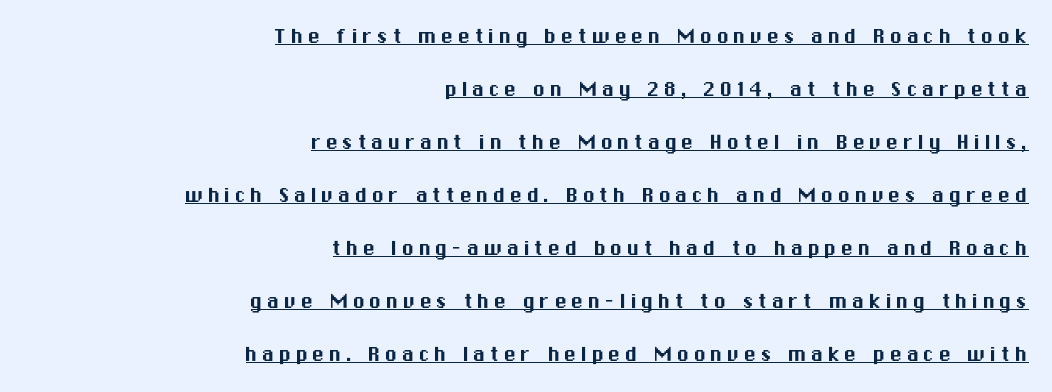
Q: Is the text italic (slanted)? A: No, it is upright.
Q: Is the text underlined? A: Yes.
Q: How is the paragraph aligned? A: Right-aligned.
Q: Is the spacing between lines tight, normal or loose? A: Loose.
